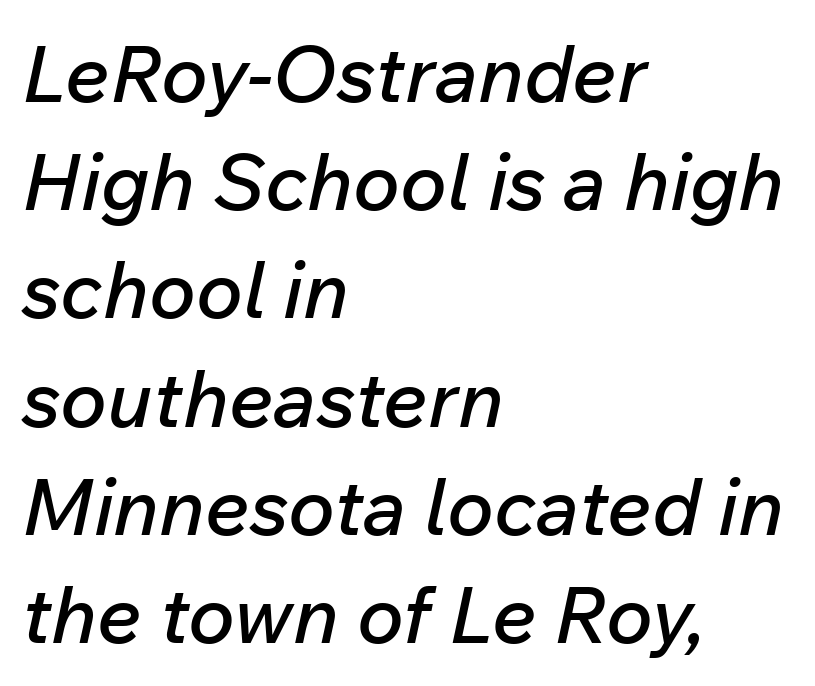
{"italic": "yes", "lean": "right", "slant_degrees": 12, "width": "normal", "stroke_contrast": "low", "x_height": "medium", "monospaced": "no", "underline": "no", "align": "left", "line_spacing": "normal", "line_spacing_ratio": 1.37, "letter_spacing": "normal", "letter_spacing_em": 0.0, "glyph_px": 79}
